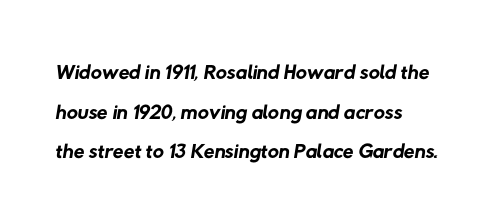
{"serif": "no", "bold": "no", "weight": "regular", "width": "normal", "stroke_contrast": "low", "x_height": "medium", "monospaced": "no", "underline": "no", "align": "left", "line_spacing": "normal", "line_spacing_ratio": 1.28, "letter_spacing": "normal", "letter_spacing_em": 0.0, "glyph_px": 31}
